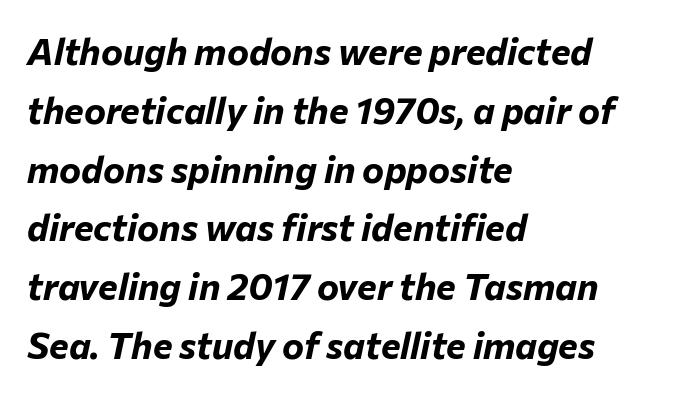
Q: Is the text bold? A: Yes.
Q: Is the text italic (slanted)? A: Yes, it leans right by about 12 degrees.
Q: Is the text underlined? A: No.
Q: How is the paragraph aligned? A: Left-aligned.
Q: Is the spacing between letters normal or unusually wide? A: Normal.
Q: Is the spacing between lines tight, normal or loose? A: Normal.
Q: Width (condensed, normal, or wide)? A: Normal.
Q: Stroke contrast? A: Low.
Q: x-height? A: Medium.
Q: Monospaced? A: No.
